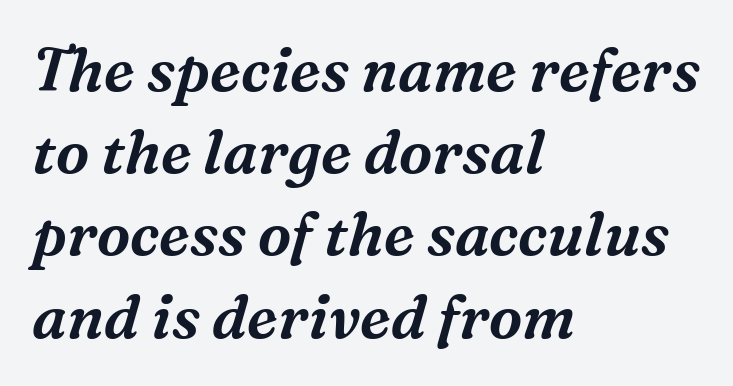
Q: Is the text italic (slanted)? A: Yes, it leans right by about 16 degrees.
Q: Is the typeface a serif or a sans-serif typeface? A: Serif.
Q: Is the text underlined? A: No.
Q: How is the paragraph aligned? A: Left-aligned.
Q: Is the spacing between letters normal or unusually wide? A: Normal.
Q: Is the spacing between lines tight, normal or loose? A: Normal.
Q: Width (condensed, normal, or wide)? A: Normal.
Q: Stroke contrast? A: Medium.
Q: x-height? A: Medium.
Q: Monospaced? A: No.
